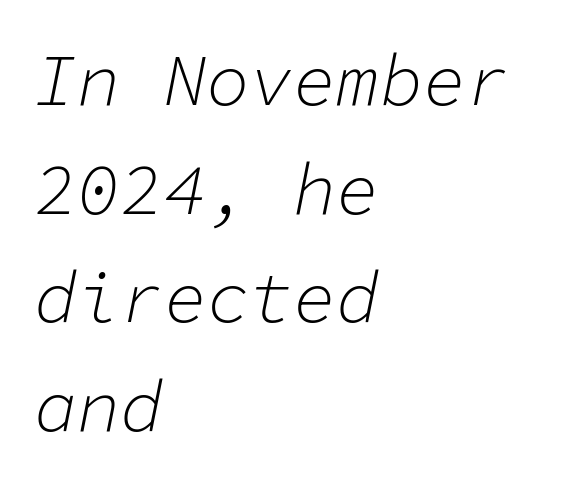
Nobody touched the tracking dial on this one. The rendering uses typewriter-style spacing with identical character cells. These lines stack with their left ends in a neat column. When letters slant like this, we call the style italic.
